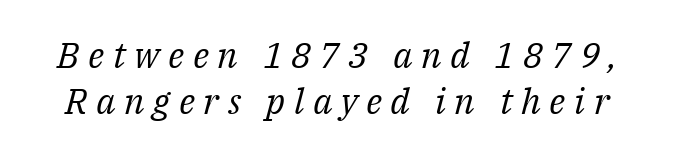
The image shows 36 px regular-weight serif type, italic (leaning right); set normal line spacing (1.28x), unusually wide letter spacing (+0.24 em), not underlined; medium stroke contrast and a medium x-height.
